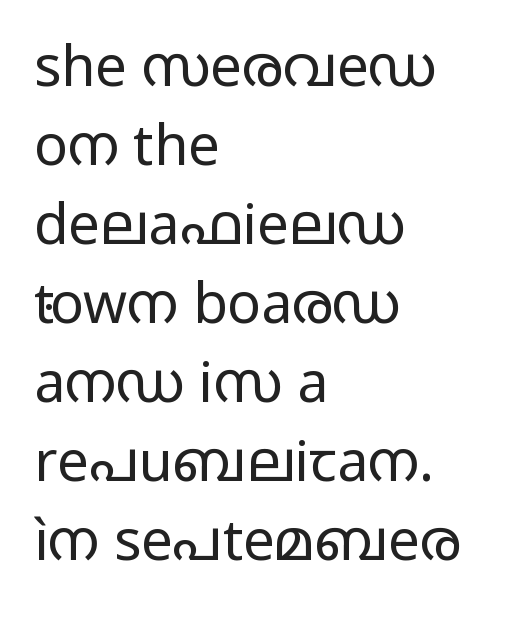
{"serif": "no", "italic": "no", "bold": "no", "weight": "regular", "width": "wide", "stroke_contrast": "low", "x_height": "medium", "monospaced": "no", "underline": "no", "align": "left", "line_spacing": "normal", "line_spacing_ratio": 1.41, "letter_spacing": "normal", "letter_spacing_em": 0.0, "glyph_px": 56}
